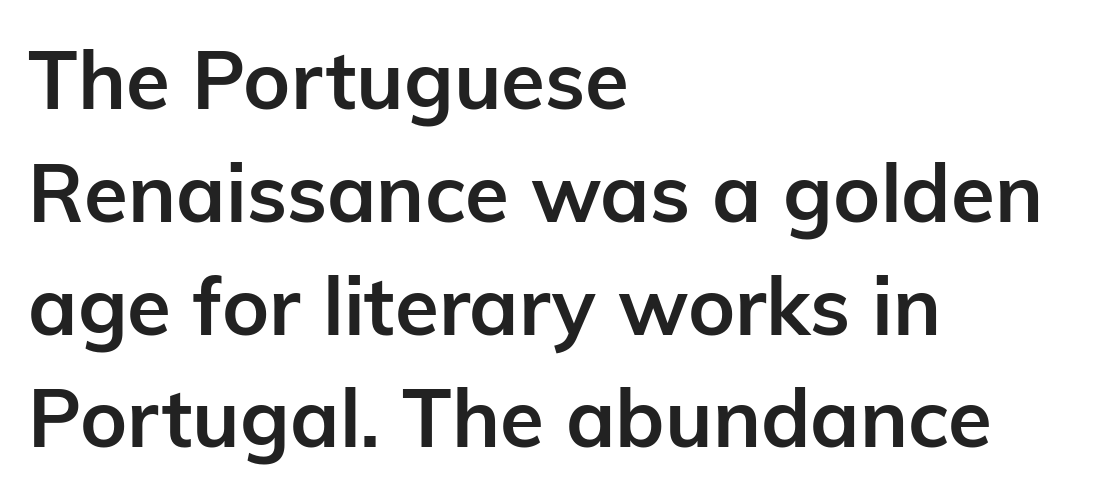
The image shows 80 px semibold sans-serif type, upright; set left-aligned, normal line spacing (1.41x), normal letter spacing, not underlined; low stroke contrast and a medium x-height.
